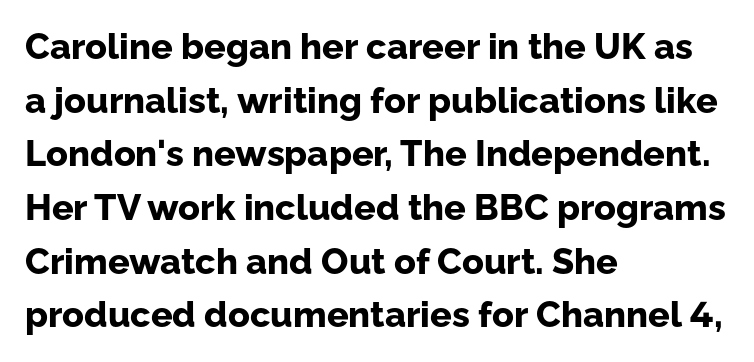
Q: Is the text bold? A: Yes.
Q: Is the text italic (slanted)? A: No, it is upright.
Q: Is the typeface a serif or a sans-serif typeface? A: Sans-serif.
Q: Is the text underlined? A: No.
Q: How is the paragraph aligned? A: Left-aligned.
Q: Is the spacing between letters normal or unusually wide? A: Normal.
Q: Is the spacing between lines tight, normal or loose? A: Normal.
Q: Width (condensed, normal, or wide)? A: Normal.
Q: Stroke contrast? A: Low.
Q: x-height? A: Medium.
Q: Monospaced? A: No.
